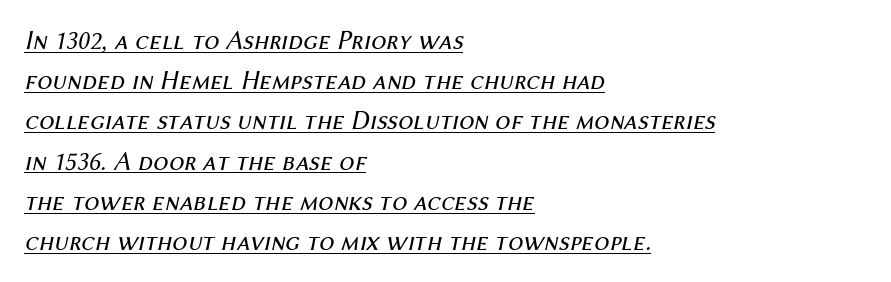
The words here are underlined. The specimen reads as italic at a glance. The horizontal fit of the characters is conventional and even. Stroke thickness stays within the range of a standard reading face or lighter. Line spacing here is normal.
